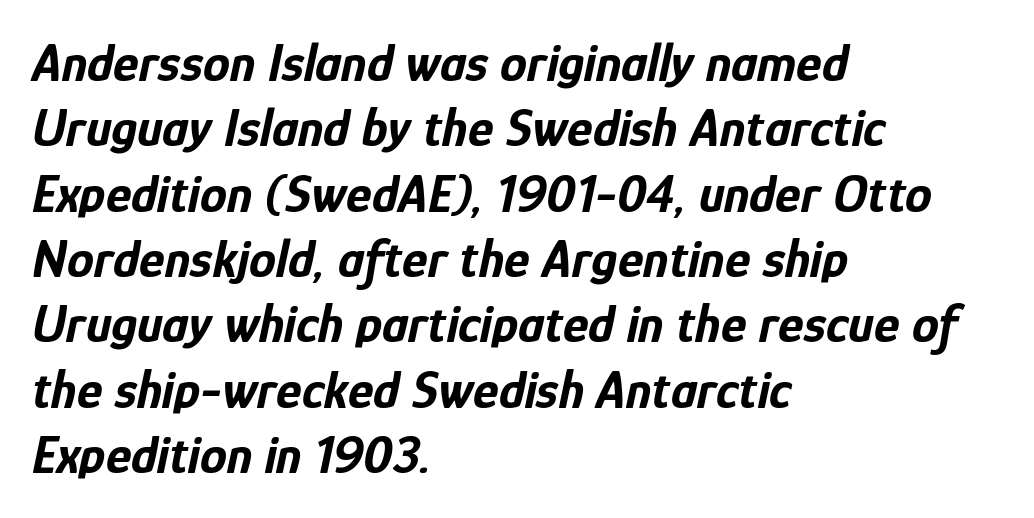
{"italic": "yes", "lean": "right", "slant_degrees": 12, "bold": "yes", "weight": "bold", "width": "condensed", "stroke_contrast": "low", "x_height": "medium", "monospaced": "no", "underline": "no", "align": "left", "line_spacing_ratio": 1.21, "letter_spacing": "normal", "letter_spacing_em": 0.0, "glyph_px": 54}
